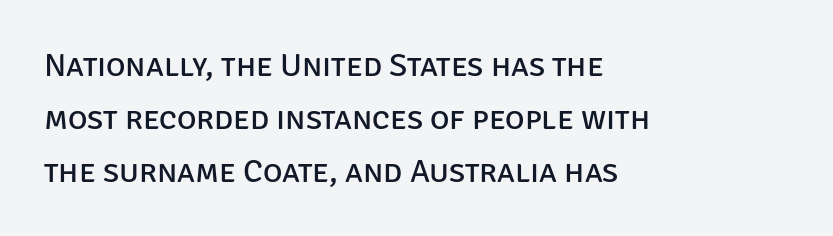
Proportional: the letters do not fall into vertical columns. Descenders are the only things crossing below the line. These lines sit exactly where default settings would place them. Teacher's note: observe the even left margin — that is flush-left alignment.
